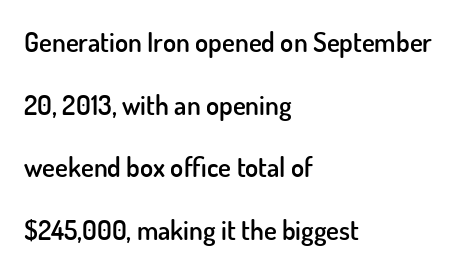
{"italic": "no", "bold": "semi", "underline": "no", "align": "left", "line_spacing": "loose", "line_spacing_ratio": 2.32, "letter_spacing": "normal", "letter_spacing_em": 0.0, "glyph_px": 27}
